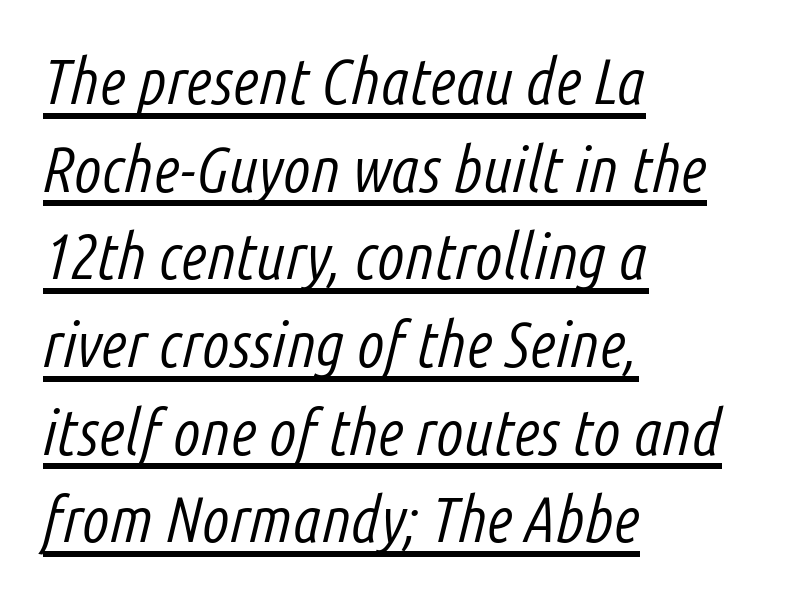
Q: Is the text bold? A: No.
Q: Is the text italic (slanted)? A: Yes, it leans right by about 14 degrees.
Q: Is the text underlined? A: Yes.
Q: How is the paragraph aligned? A: Left-aligned.
Q: Is the spacing between letters normal or unusually wide? A: Normal.
Q: Is the spacing between lines tight, normal or loose? A: Normal.
Q: Width (condensed, normal, or wide)? A: Condensed.
Q: Stroke contrast? A: Low.
Q: x-height? A: Medium.
Q: Monospaced? A: No.
